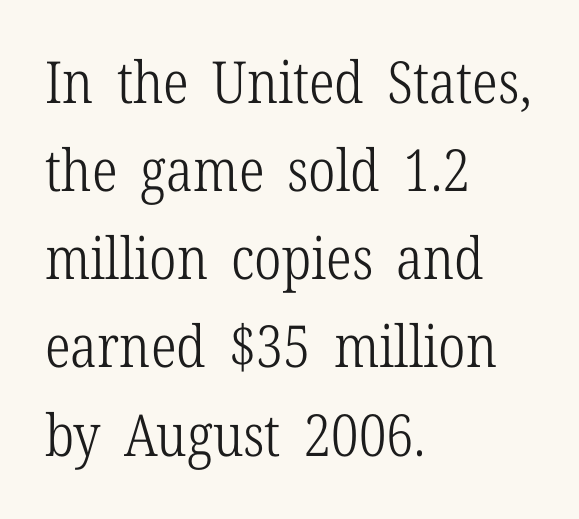
Unlike italic type, these characters show no tilt at all. Here the designer chose a conventional face with non-uniform glyph widths. This rendering employs a face with finishing strokes, i.e., a serif. In terms of letterspacing, this is plain default setting.
